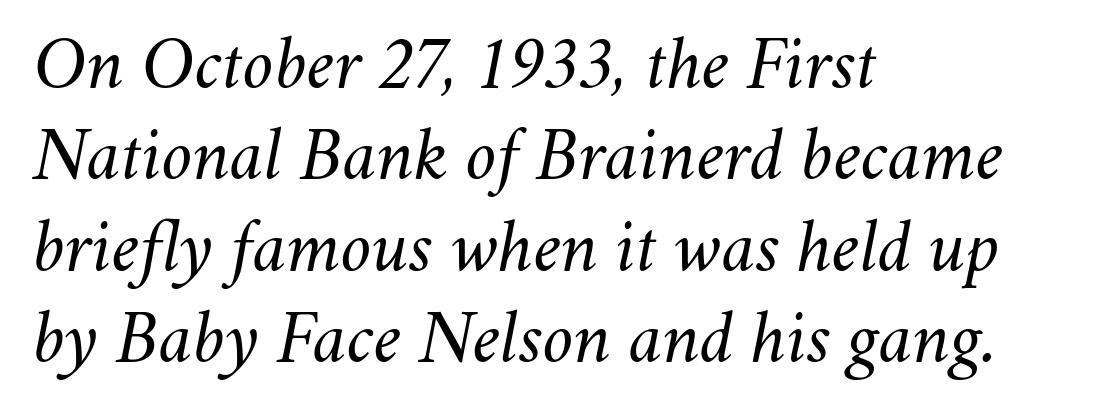
{"italic": "yes", "lean": "right", "slant_degrees": 11, "bold": "no", "weight": "regular", "width": "normal", "stroke_contrast": "medium", "x_height": "small", "monospaced": "no", "underline": "no", "align": "left", "line_spacing_ratio": 1.22, "letter_spacing": "normal", "letter_spacing_em": 0.0, "glyph_px": 75}
